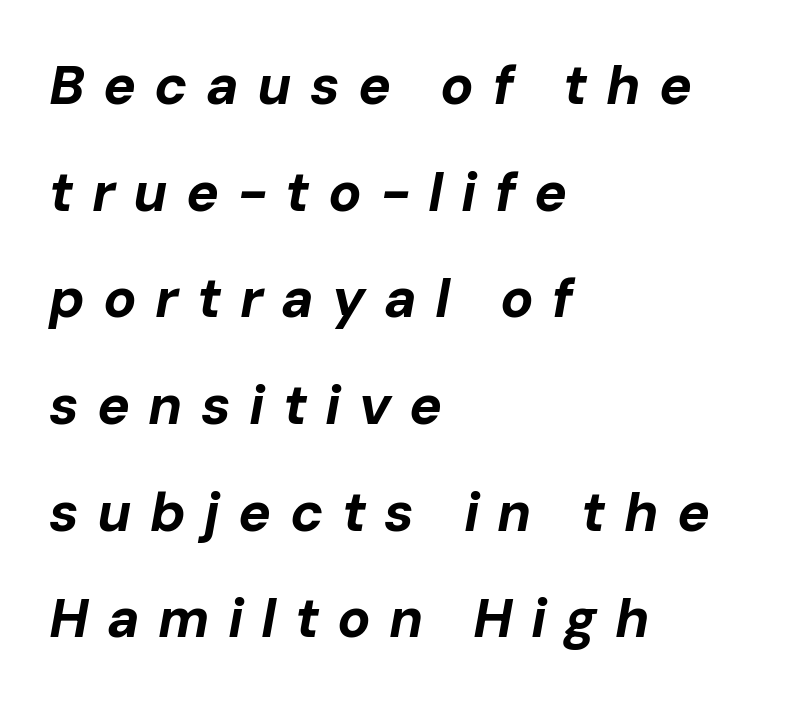
The image shows 55 px bold type, italic (leaning right); set left-aligned, loose line spacing (1.94x), unusually wide letter spacing (+0.33 em), not underlined; low stroke contrast and a medium x-height.
